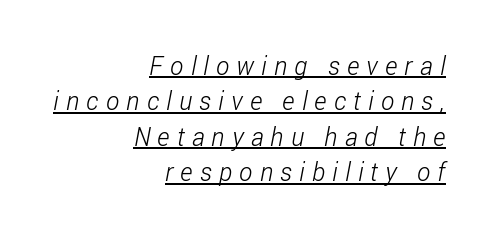
The image shows 25 px text type; set right-aligned, normal line spacing (1.42x), unusually wide letter spacing (+0.29 em), underlined.
